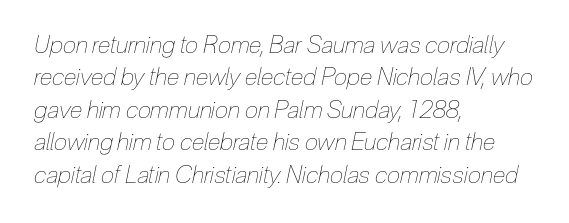
Compared with ordinary roman type, these characters are visibly tilted. The characters are drawn with everyday or finer stroke widths. Reading down the block, your eye returns to a fixed left position each line. Words appear dense and cohesive because spacing is normal. Evenly set lines give the paragraph a standard silhouette.
